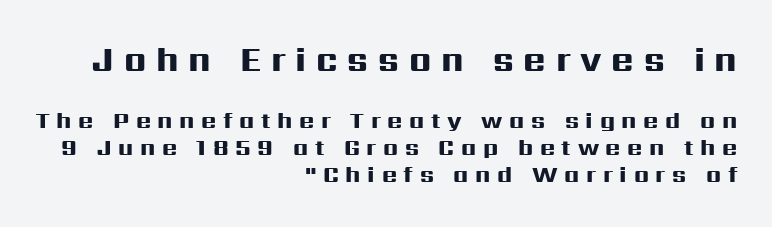
Compared with a flush-left layout, this one pins lines to the opposite, right side. Looks like regular typesetting: each glyph gets only the width it needs. Clear beneath every line of the passage. The typography opts for an upright posture over an oblique one.
